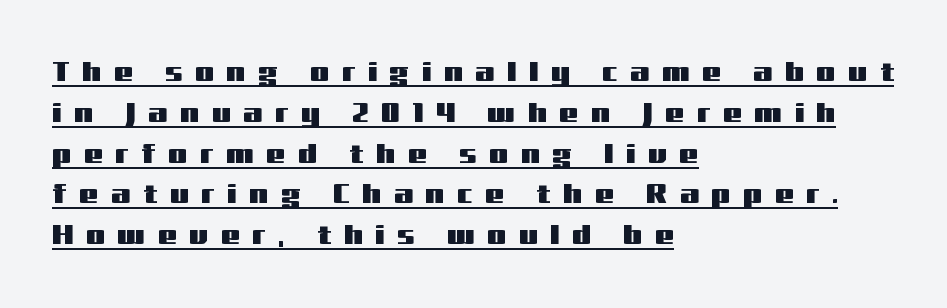
The image shows 27 px text type, upright; set left-aligned, normal line spacing (1.51x), unusually wide letter spacing (+0.47 em), underlined.
